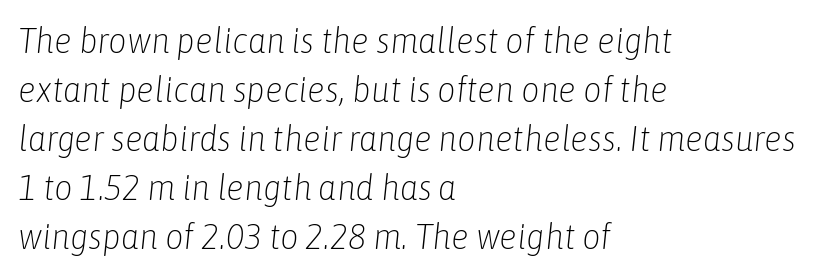
The image shows 36 px light, condensed type, italic (leaning right); set left-aligned, normal line spacing (1.36x), normal letter spacing, not underlined; low stroke contrast and a medium x-height.
